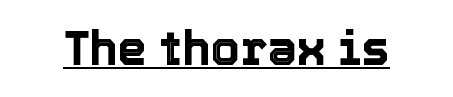
The image shows 47 px text type, upright; set normal letter spacing, underlined; a medium x-height.
